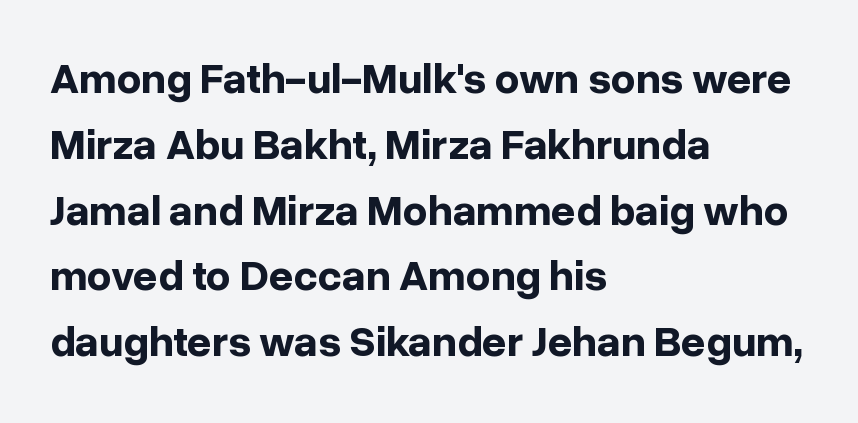
Q: Is the text bold? A: Yes.
Q: Is the text italic (slanted)? A: No, it is upright.
Q: Is the typeface a serif or a sans-serif typeface? A: Sans-serif.
Q: Is the text underlined? A: No.
Q: How is the paragraph aligned? A: Left-aligned.
Q: Is the spacing between letters normal or unusually wide? A: Normal.
Q: Is the spacing between lines tight, normal or loose? A: Normal.
Q: Width (condensed, normal, or wide)? A: Normal.
Q: Stroke contrast? A: Low.
Q: x-height? A: Medium.
Q: Monospaced? A: No.
